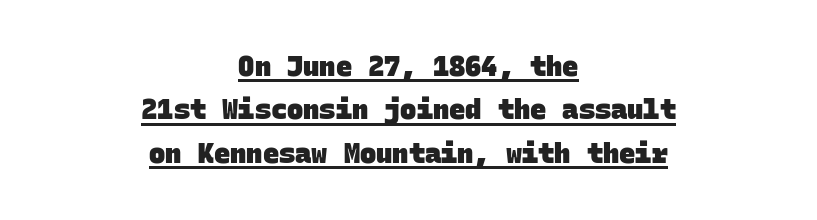
Horizontally, the lines are justified to the midpoint only. The gaps between neighbouring characters are ordinary and unremarkable. This is heavy type, rendered in bold. Notice how a bar underscores the lettering throughout. Quick note: interline space is typical.
